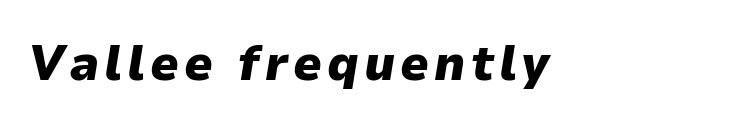
The image shows 50 px heavy type, italic (leaning right); set left-aligned, not underlined; low stroke contrast and a medium x-height.
